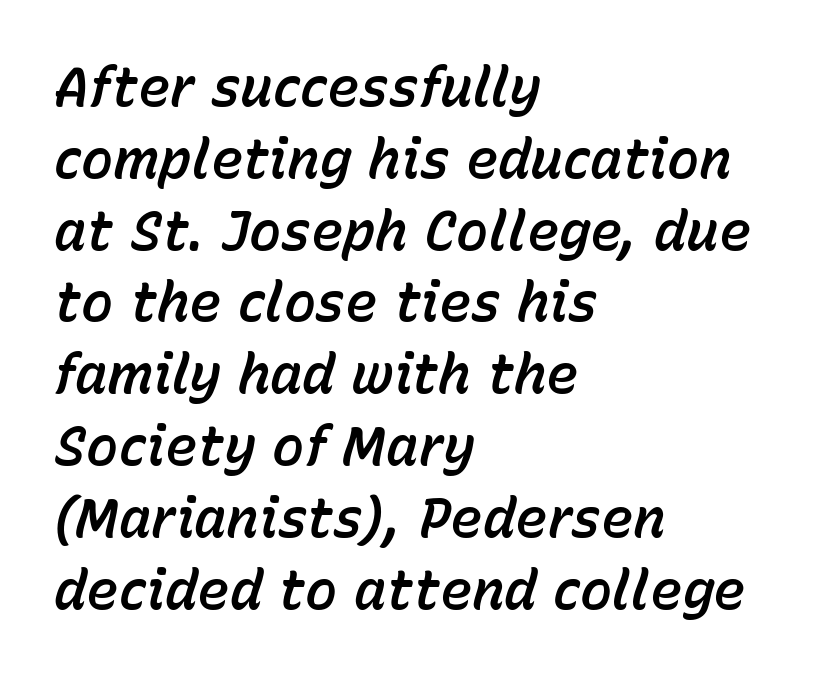
Q: Is the text italic (slanted)? A: Yes, it leans right by about 15 degrees.
Q: Is the text underlined? A: No.
Q: How is the paragraph aligned? A: Left-aligned.
Q: Is the spacing between letters normal or unusually wide? A: Normal.
Q: Is the spacing between lines tight, normal or loose? A: Normal.
Q: Width (condensed, normal, or wide)? A: Normal.
Q: Stroke contrast? A: Low.
Q: x-height? A: Medium.
Q: Monospaced? A: No.
